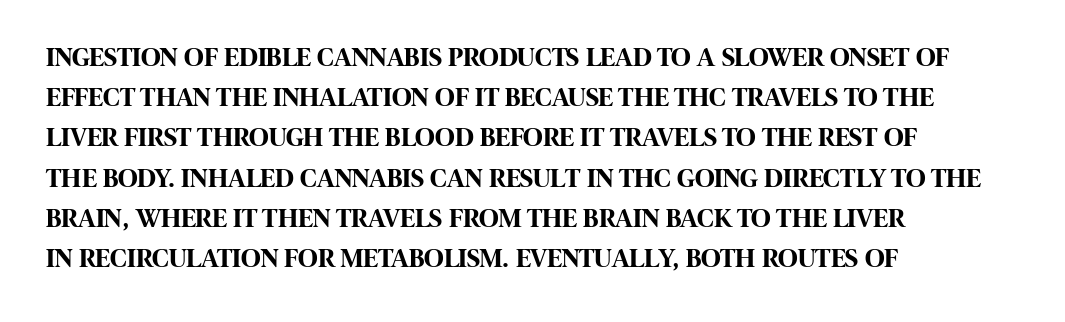
The rag falls on the right side of this text block. The axis of the letterforms is exactly vertical. Descender tails drop into unmarked territory. Inter-character spacing is left at the font's built-in metrics. Heavy, bold letterforms.
